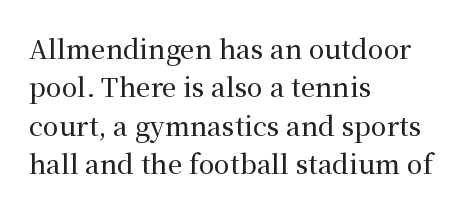
The image shows 26 px text type, upright; set left-aligned, normal line spacing (1.48x), normal letter spacing, not underlined.
